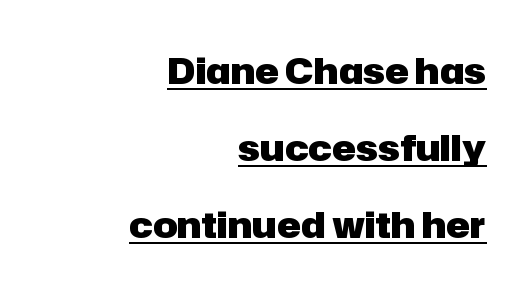
{"serif": "no", "italic": "no", "bold": "yes", "weight": "heavy", "width": "normal", "stroke_contrast": "low", "x_height": "medium", "monospaced": "no", "underline": "yes", "align": "right", "line_spacing": "loose", "line_spacing_ratio": 2.14, "letter_spacing": "normal", "letter_spacing_em": 0.0, "glyph_px": 36}
